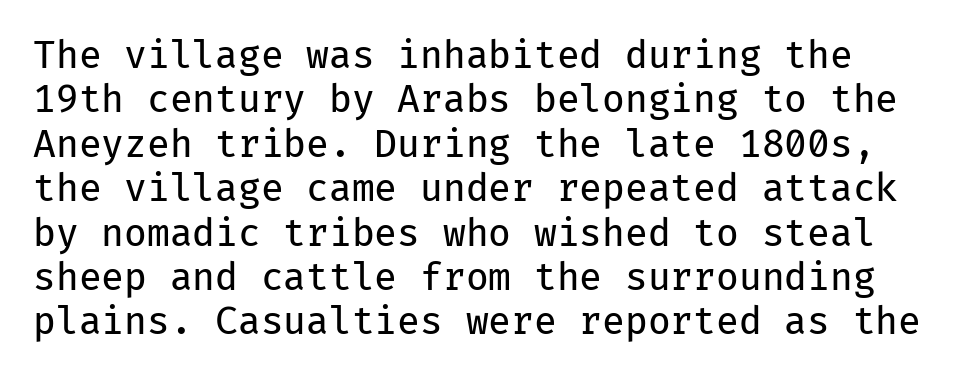
Q: Is the text bold? A: No.
Q: Is the text italic (slanted)? A: No, it is upright.
Q: Is the typeface a serif or a sans-serif typeface? A: Sans-serif.
Q: Is the text underlined? A: No.
Q: Is the spacing between letters normal or unusually wide? A: Normal.
Q: Width (condensed, normal, or wide)? A: Normal.
Q: Stroke contrast? A: Low.
Q: x-height? A: Medium.
Q: Monospaced? A: Yes.
